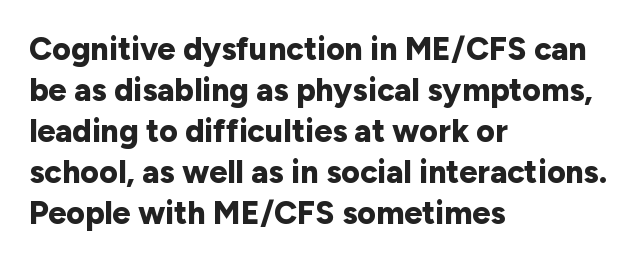
{"serif": "no", "italic": "no", "bold": "yes", "weight": "bold", "width": "normal", "stroke_contrast": "low", "x_height": "medium", "monospaced": "no", "underline": "no", "align": "left", "line_spacing": "normal", "line_spacing_ratio": 1.28, "letter_spacing": "normal", "letter_spacing_em": 0.0, "glyph_px": 32}
